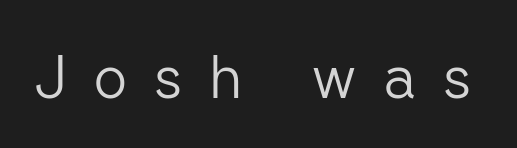
Q: Is the text bold? A: No.
Q: Is the text italic (slanted)? A: No, it is upright.
Q: Is the typeface a serif or a sans-serif typeface? A: Sans-serif.
Q: Is the text underlined? A: No.
Q: Is the spacing between letters normal or unusually wide? A: Unusually wide.
Q: Width (condensed, normal, or wide)? A: Normal.
Q: Stroke contrast? A: Low.
Q: x-height? A: Medium.
Q: Monospaced? A: No.
